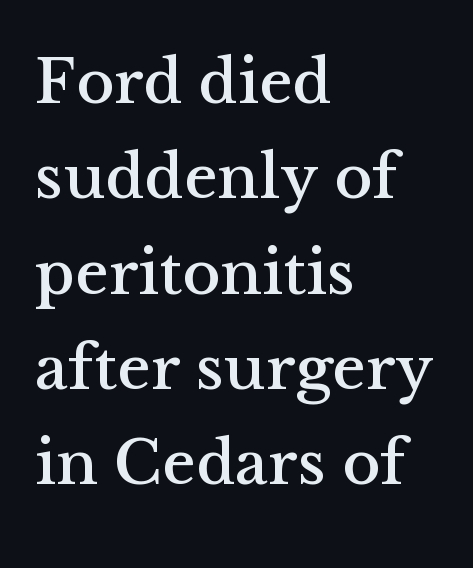
The image shows 64 px serif type, upright; set left-aligned, normal line spacing (1.49x), normal letter spacing, not underlined; medium stroke contrast and a medium x-height.
